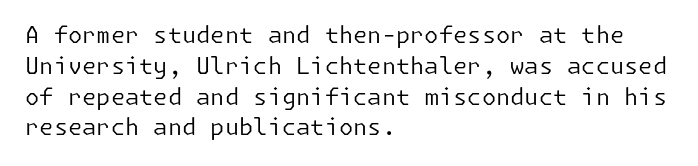
Q: Is the text bold? A: No.
Q: Is the text italic (slanted)? A: No, it is upright.
Q: Is the text underlined? A: No.
Q: How is the paragraph aligned? A: Left-aligned.
Q: Is the spacing between letters normal or unusually wide? A: Normal.
Q: Is the spacing between lines tight, normal or loose? A: Normal.
